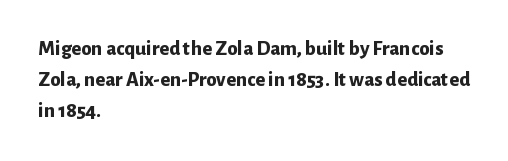
These lines keep a tight, regular rhythm from letter to letter. The typesetting leans heavy: a genuine bold. Line beginnings align vertically; line endings do not. If you drew a line through each stem, it would be perfectly vertical. Letters rest on an invisible, unmarked baseline.
